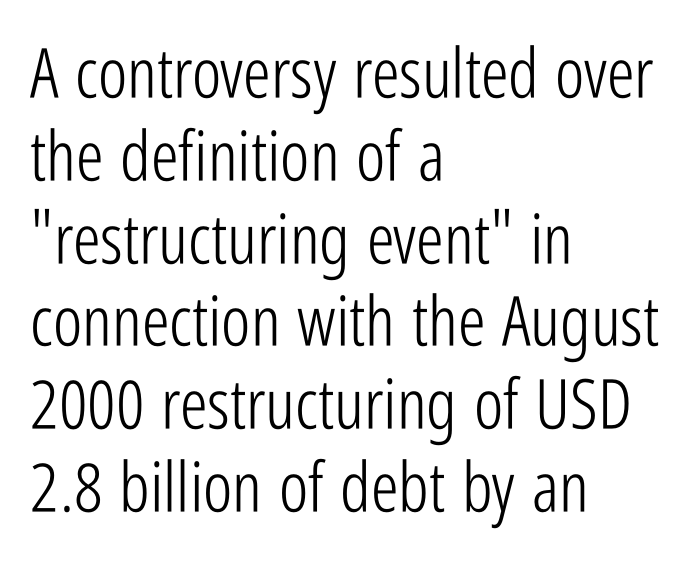
Q: Is the text bold? A: No.
Q: Is the text italic (slanted)? A: No, it is upright.
Q: Is the typeface a serif or a sans-serif typeface? A: Sans-serif.
Q: Is the text underlined? A: No.
Q: How is the paragraph aligned? A: Left-aligned.
Q: Is the spacing between letters normal or unusually wide? A: Normal.
Q: Width (condensed, normal, or wide)? A: Condensed.
Q: Stroke contrast? A: Low.
Q: x-height? A: Medium.
Q: Monospaced? A: No.
